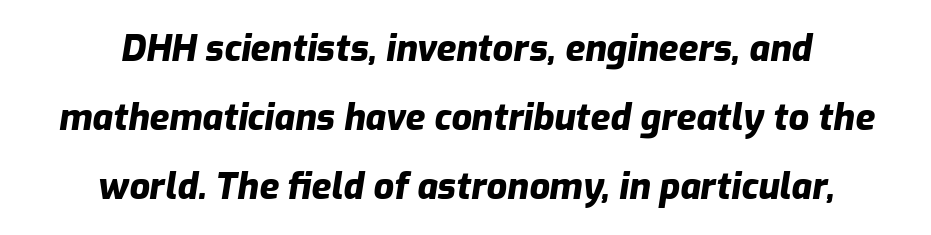
Q: Is the text bold? A: Yes.
Q: Is the text italic (slanted)? A: Yes, it leans right by about 9 degrees.
Q: Is the text underlined? A: No.
Q: How is the paragraph aligned? A: Centered.
Q: Is the spacing between letters normal or unusually wide? A: Normal.
Q: Is the spacing between lines tight, normal or loose? A: Loose.
Q: Width (condensed, normal, or wide)? A: Normal.
Q: Stroke contrast? A: Low.
Q: x-height? A: Medium.
Q: Monospaced? A: No.
